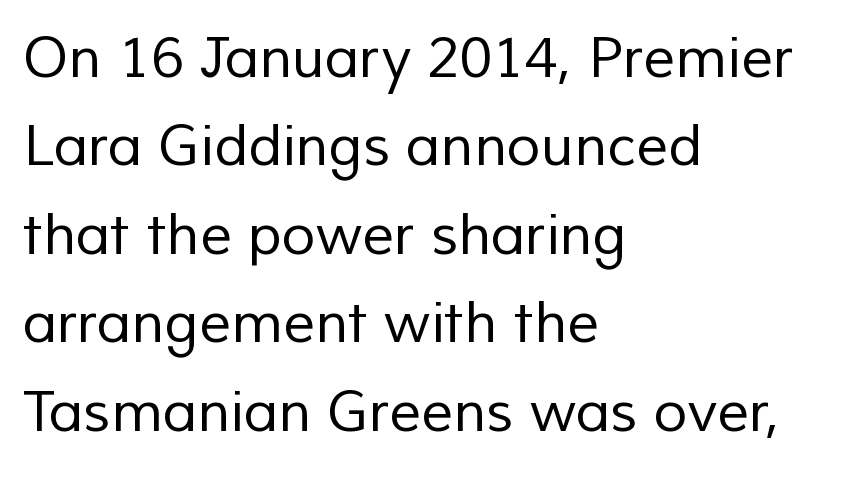
The rendering keeps characters at their native spacing. This block has exactly the height ordinary leading produces. A typesetter would call this proportional, since set widths differ per character. The ragged edge is on the right, which tells us the setting is flush left. The designer went with a sans here, leaving each stem footless. Weight: not bold — regular or lighter.
